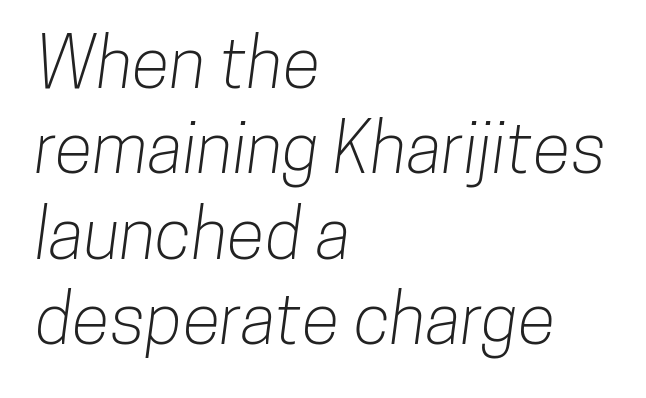
The image shows 70 px condensed sans-serif type; set left-aligned, line spacing 1.22x, normal letter spacing, not underlined; low stroke contrast and a medium x-height.
